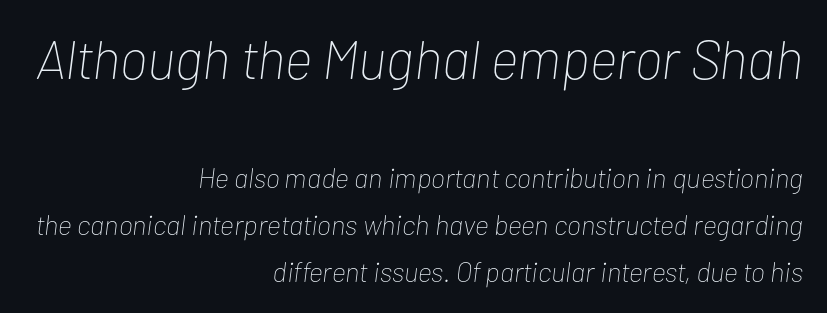
Does the leading feel generous? No, just average. Large over small — that's the arrangement of the two blocks here. Here the designer chose a conventional face with non-uniform glyph widths. The letterforms sit at book weight or below.
